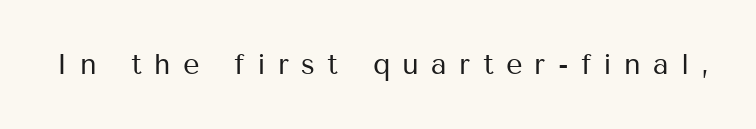
Q: Is the text bold? A: No.
Q: Is the text italic (slanted)? A: No, it is upright.
Q: Is the typeface a serif or a sans-serif typeface? A: Sans-serif.
Q: Is the text underlined? A: No.
Q: Is the spacing between letters normal or unusually wide? A: Unusually wide.
Q: Width (condensed, normal, or wide)? A: Normal.
Q: Stroke contrast? A: Medium.
Q: x-height? A: Medium.
Q: Monospaced? A: No.
